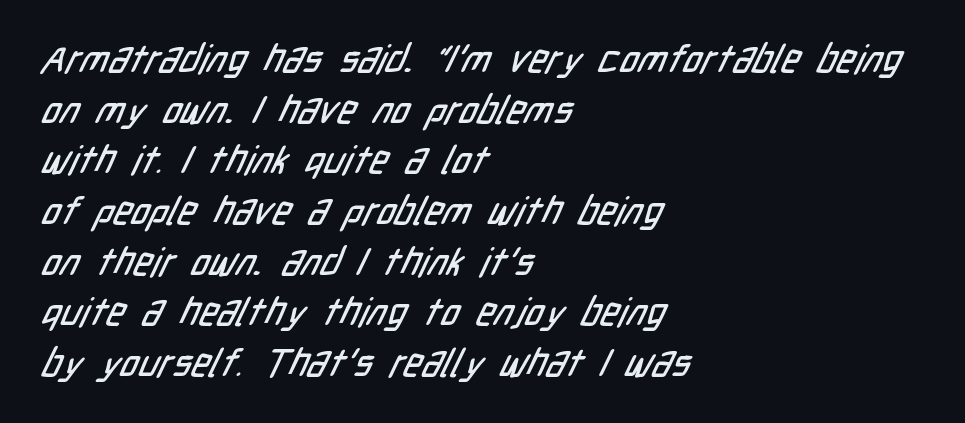
The image shows 39 px condensed sans-serif type; set left-aligned, normal line spacing (1.3x), normal letter spacing, not underlined; low stroke contrast and a medium x-height.
